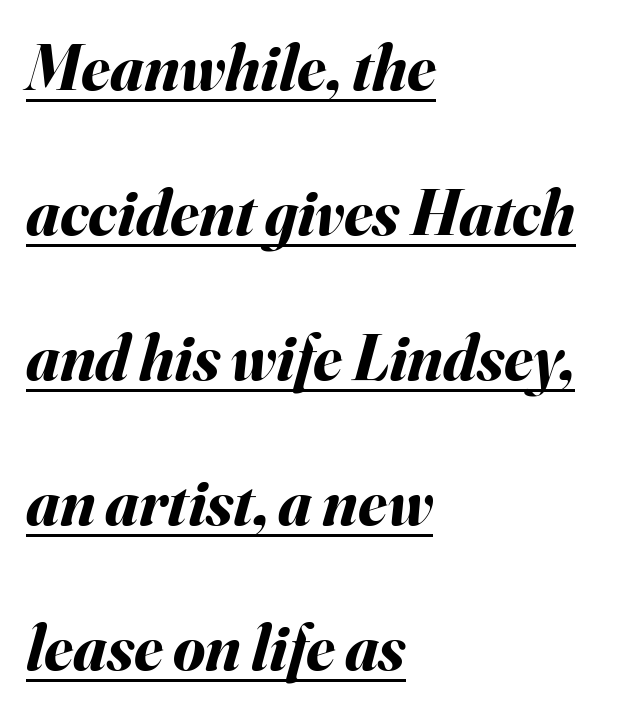
Q: Is the text bold? A: Yes.
Q: Is the text italic (slanted)? A: Yes, it leans right by about 16 degrees.
Q: Is the text underlined? A: Yes.
Q: How is the paragraph aligned? A: Left-aligned.
Q: Is the spacing between letters normal or unusually wide? A: Normal.
Q: Is the spacing between lines tight, normal or loose? A: Loose.
Q: Width (condensed, normal, or wide)? A: Normal.
Q: Stroke contrast? A: Medium.
Q: x-height? A: Small.
Q: Monospaced? A: No.
